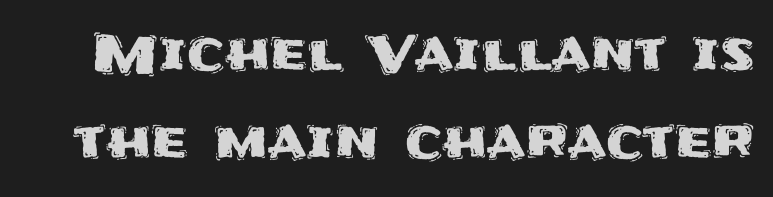
Are there feet on the stems? There aren't — it's a sans. Honestly, the letter spacing is just normal — you wouldn't notice it. The font's upright variant was chosen for this text. Leading matches the norm, producing a regular column.
